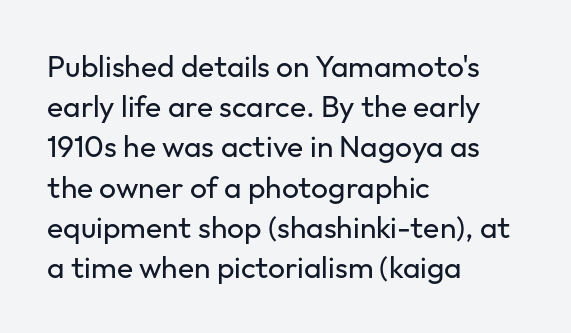
{"serif": "no", "italic": "no", "bold": "no", "weight": "regular", "width": "normal", "stroke_contrast": "low", "x_height": "medium", "monospaced": "no", "underline": "no", "align": "left", "line_spacing": "normal", "line_spacing_ratio": 1.34, "letter_spacing": "normal", "letter_spacing_em": 0.0, "glyph_px": 30}
